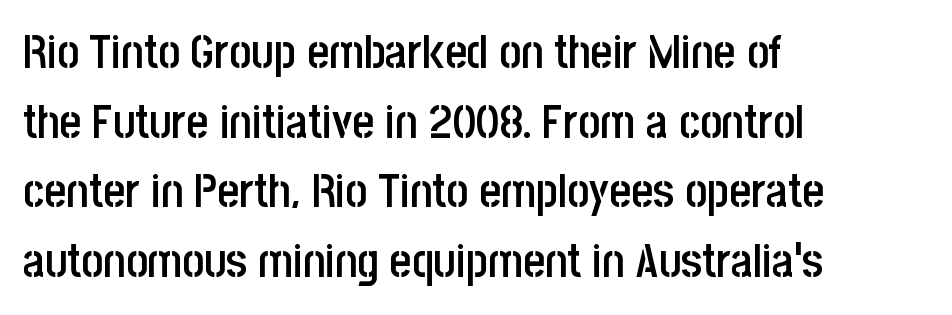
Quick note: underline off. This block has exactly the height ordinary leading produces. Upright lettering throughout. Check where the strokes stop: nothing finishes them off — pure sans. Line starts are locked; line ends wander.
